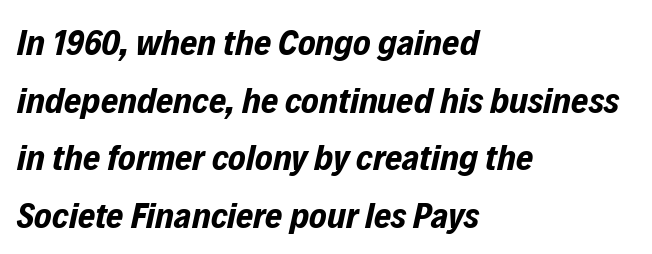
The image shows 37 px bold, condensed type, italic (leaning right); set left-aligned, normal line spacing (1.56x), normal letter spacing, not underlined; low stroke contrast and a medium x-height.
